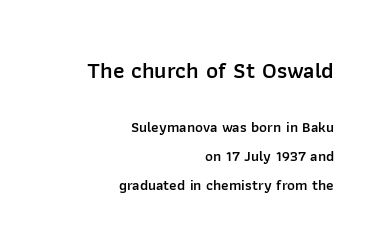
Typographic density is moderately raised because the face is semibold. Visually the block forms a straight wall on the right and a jagged coastline on the left. This layout puts the oversized block above and the modest block below. The baseline area is clear.
